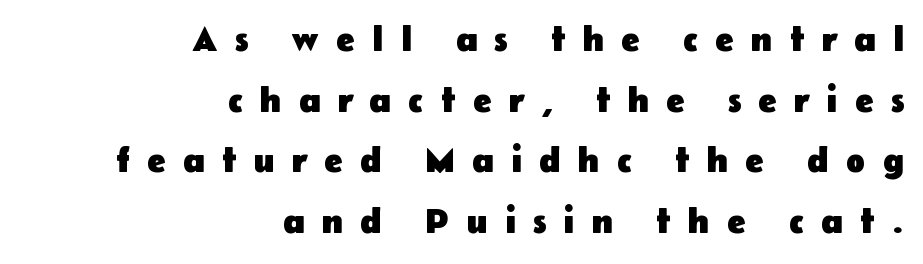
{"serif": "no", "italic": "no", "bold": "yes", "weight": "heavy", "width": "normal", "stroke_contrast": "low", "x_height": "medium", "monospaced": "no", "underline": "no", "align": "right", "line_spacing_ratio": 1.73, "letter_spacing": "wide", "letter_spacing_em": 0.49, "glyph_px": 35}
